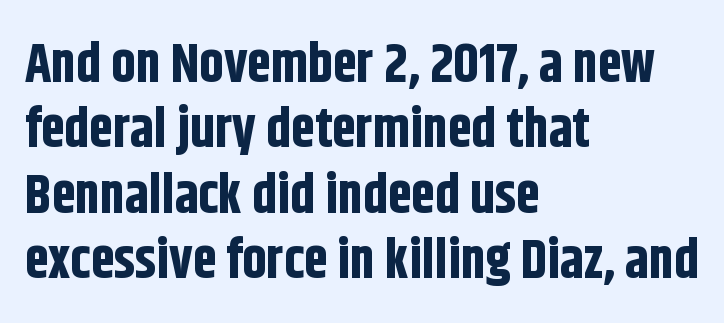
The image shows 54 px bold, condensed sans-serif type, upright; set left-aligned, line spacing 1.21x, normal letter spacing, not underlined; low stroke contrast and a large x-height.
